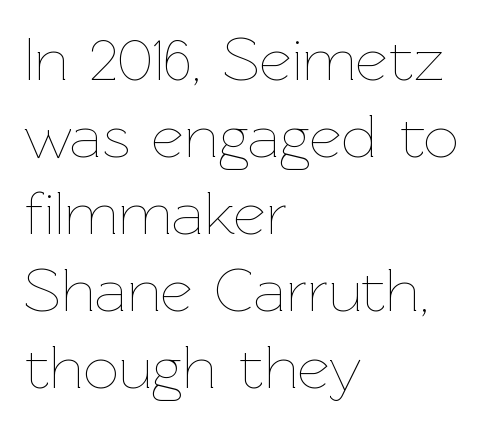
Reading down the block, your eye returns to a fixed left position each line. Character widths vary here, with narrow letters taking less room than wide ones. Lines of text with bare space underneath. Default kerning and tracking; the words read as compact shapes. Nope, not italic — everything's standing straight.
